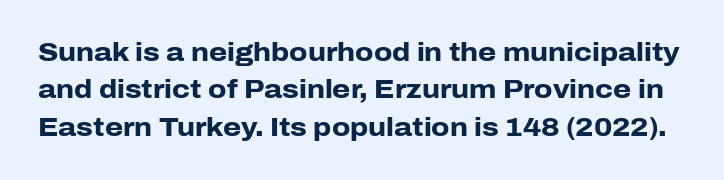
The image shows 26 px bold type, upright; set normal line spacing (1.44x), normal letter spacing, not underlined.
